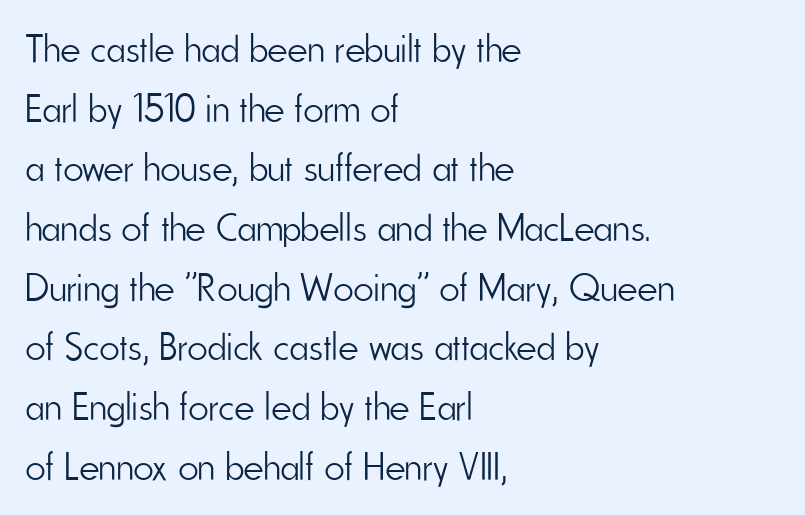
Q: Is the text bold? A: No.
Q: Is the text italic (slanted)? A: No, it is upright.
Q: Is the typeface a serif or a sans-serif typeface? A: Sans-serif.
Q: Is the text underlined? A: No.
Q: How is the paragraph aligned? A: Left-aligned.
Q: Is the spacing between letters normal or unusually wide? A: Normal.
Q: Is the spacing between lines tight, normal or loose? A: Normal.
Q: Width (condensed, normal, or wide)? A: Condensed.
Q: Stroke contrast? A: Low.
Q: x-height? A: Small.
Q: Monospaced? A: No.
